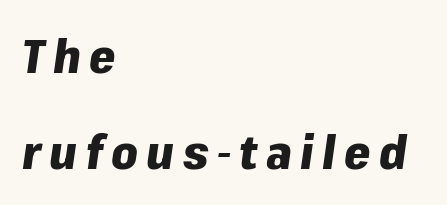
The image shows 47 px heavy type, italic (leaning right); set left-aligned, loose line spacing (2.04x), not underlined; low stroke contrast and a medium x-height.
